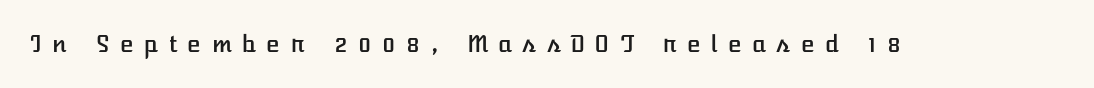
{"italic": "no", "underline": "no", "letter_spacing": "wide", "letter_spacing_em": 0.39, "glyph_px": 23}
